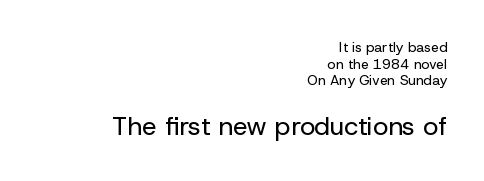
Q: Is the text bold? A: No.
Q: Is the text italic (slanted)? A: No, it is upright.
Q: Is the text underlined? A: No.
Q: How is the paragraph aligned? A: Right-aligned.
Q: Is the spacing between letters normal or unusually wide? A: Normal.
Q: Which block of text is set in a larger size, the first (top) or the second (bottom)? A: The second (bottom) one.
